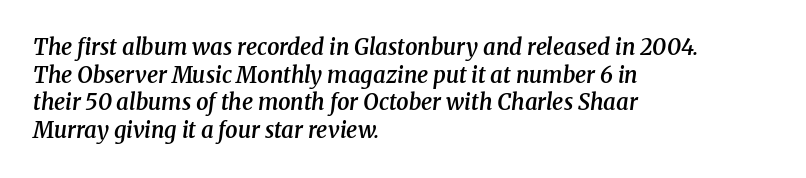
{"italic": "yes", "lean": "right", "slant_degrees": 8, "bold": "semi", "underline": "no", "align": "left", "line_spacing": "normal", "line_spacing_ratio": 1.26, "letter_spacing": "normal", "letter_spacing_em": 0.0, "glyph_px": 22}
